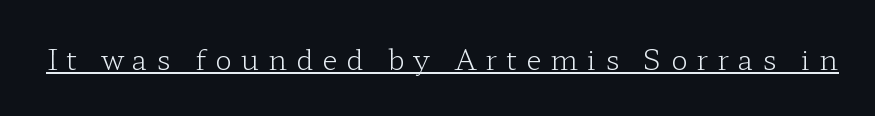
The image shows 28 px light, wide serif type, upright; set unusually wide letter spacing (+0.32 em), underlined; low stroke contrast and a medium x-height.
